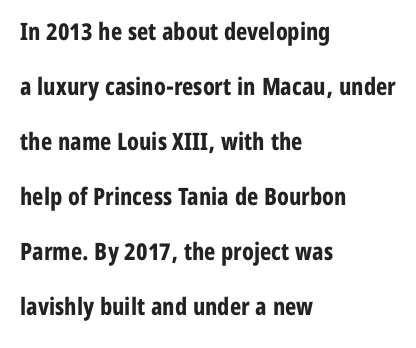
{"italic": "no", "bold": "yes", "underline": "no", "align": "left", "line_spacing": "loose", "line_spacing_ratio": 2.29, "letter_spacing": "normal", "letter_spacing_em": 0.0, "glyph_px": 24}
